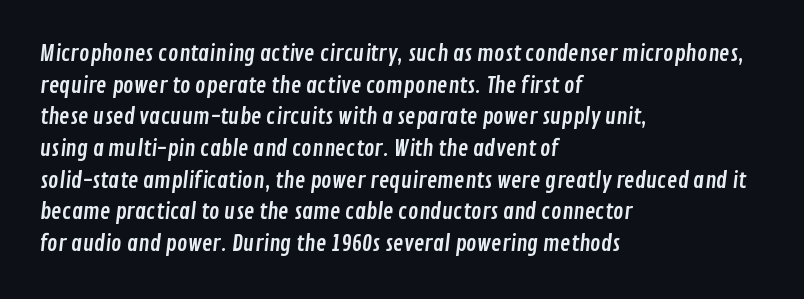
{"underline": "no", "align": "left", "line_spacing": "normal", "line_spacing_ratio": 1.44, "letter_spacing": "normal", "letter_spacing_em": 0.0, "glyph_px": 22}
